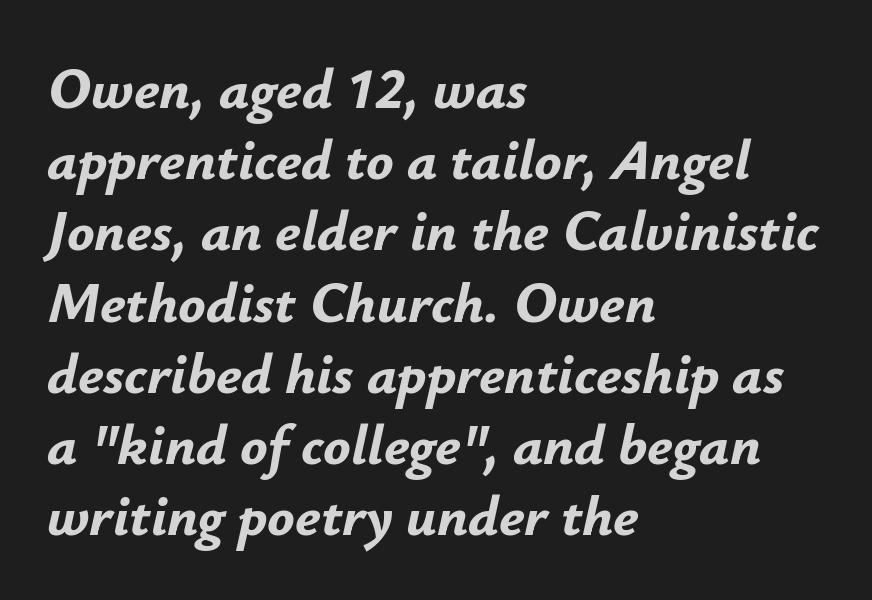
{"italic": "yes", "lean": "right", "slant_degrees": 12, "bold": "yes", "weight": "bold", "width": "normal", "stroke_contrast": "low", "x_height": "small", "monospaced": "no", "underline": "no", "align": "left", "line_spacing": "normal", "line_spacing_ratio": 1.25, "letter_spacing": "normal", "letter_spacing_em": 0.0, "glyph_px": 57}
